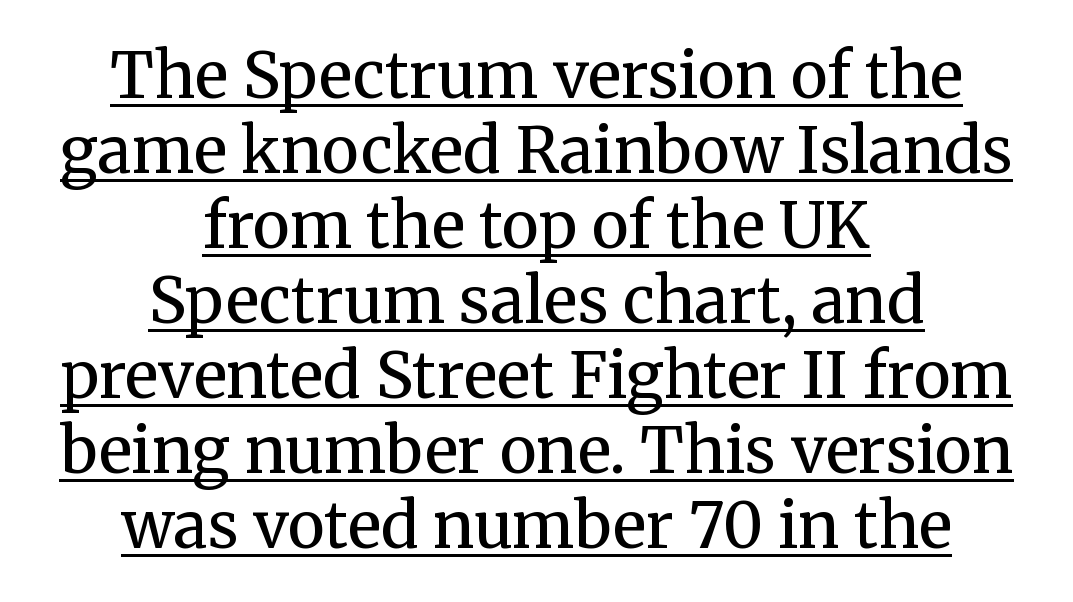
Q: Is the text bold? A: No.
Q: Is the text italic (slanted)? A: No, it is upright.
Q: Is the typeface a serif or a sans-serif typeface? A: Serif.
Q: Is the text underlined? A: Yes.
Q: How is the paragraph aligned? A: Centered.
Q: Is the spacing between letters normal or unusually wide? A: Normal.
Q: Width (condensed, normal, or wide)? A: Normal.
Q: Stroke contrast? A: Medium.
Q: x-height? A: Medium.
Q: Monospaced? A: No.
